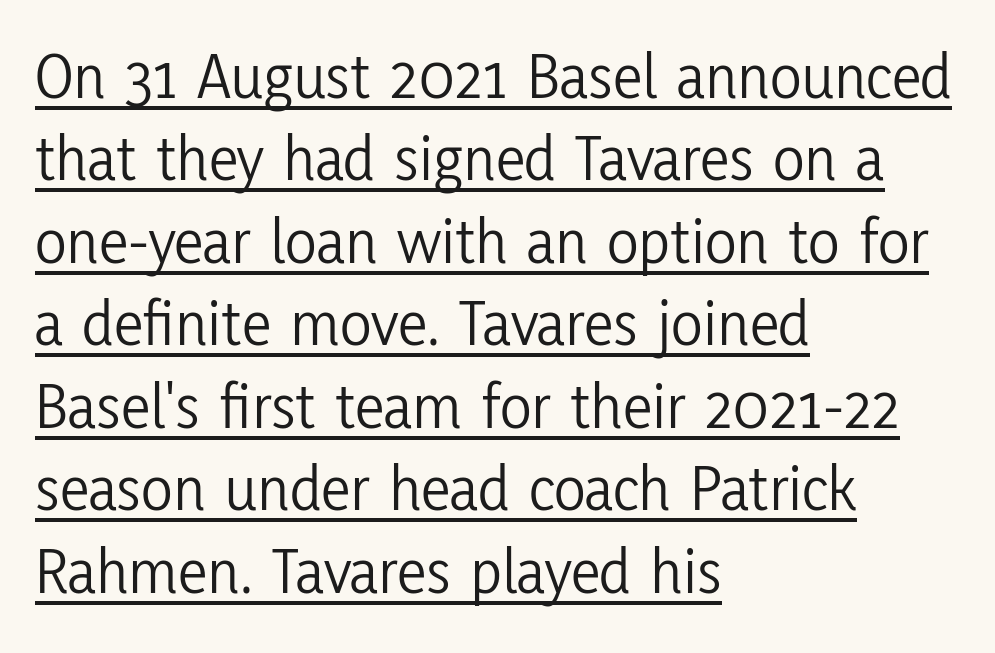
{"serif": "no", "italic": "no", "bold": "no", "weight": "light", "width": "condensed", "stroke_contrast": "low", "x_height": "medium", "monospaced": "no", "underline": "yes", "align": "left", "line_spacing": "normal", "line_spacing_ratio": 1.25, "letter_spacing": "normal", "letter_spacing_em": 0.0, "glyph_px": 66}
